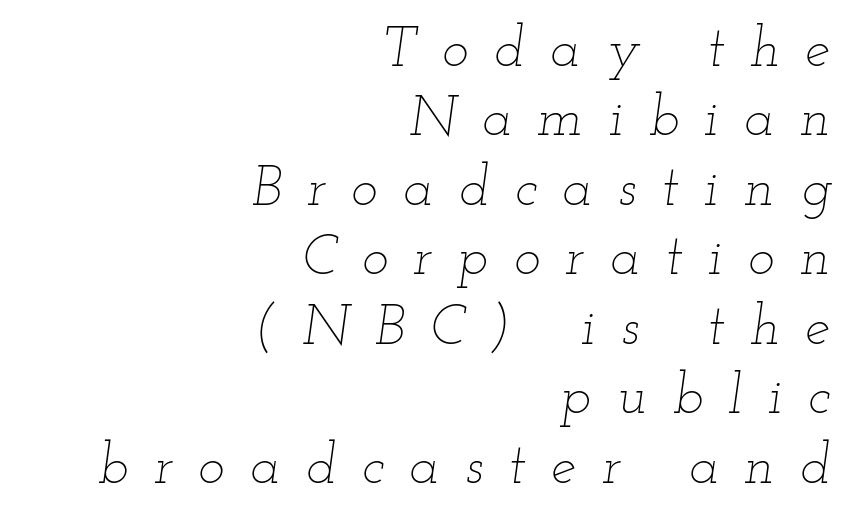
{"italic": "yes", "lean": "right", "slant_degrees": 12, "bold": "no", "weight": "thin", "width": "wide", "stroke_contrast": "low", "x_height": "small", "monospaced": "no", "underline": "no", "align": "right", "line_spacing_ratio": 1.24, "letter_spacing": "wide", "letter_spacing_em": 0.46, "glyph_px": 56}
